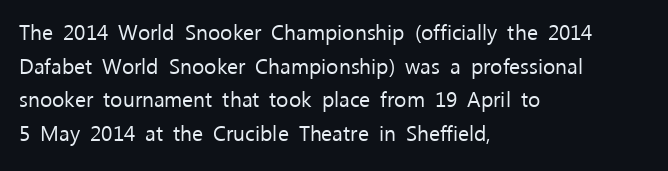
{"italic": "no", "bold": "no", "underline": "no", "align": "left", "line_spacing": "normal", "line_spacing_ratio": 1.6, "letter_spacing": "normal", "letter_spacing_em": 0.0, "glyph_px": 21}
